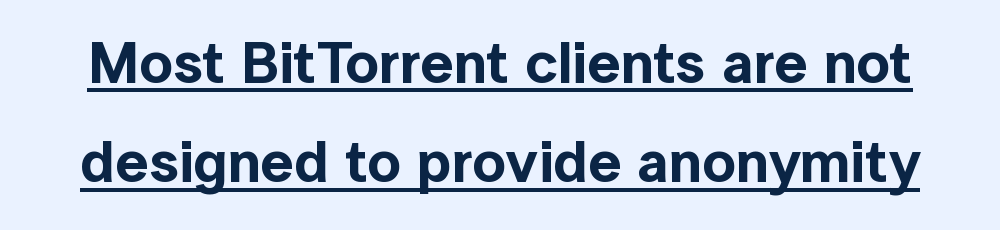
{"serif": "no", "italic": "no", "width": "normal", "x_height": "medium", "monospaced": "no", "underline": "yes", "line_spacing": "normal", "line_spacing_ratio": 1.68, "letter_spacing": "normal", "letter_spacing_em": 0.0, "glyph_px": 59}
